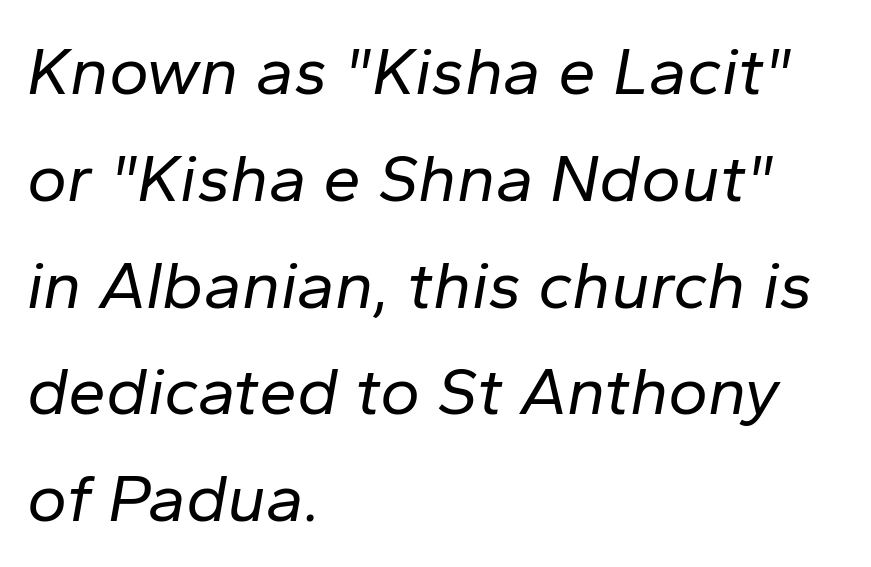
Nobody touched the tracking dial on this one. Note the varied advance widths — an 'i' is clearly narrower than an 'm'. The rendering applies a slant to the glyphs. The passage shown stacks its lines at a standard gap.
